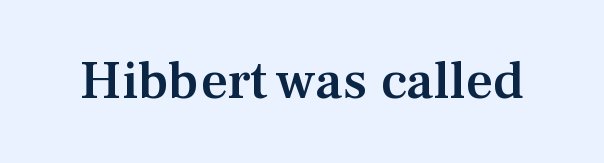
{"serif": "yes", "italic": "no", "bold": "semi", "weight": "semibold", "width": "normal", "stroke_contrast": "medium", "x_height": "medium", "monospaced": "no", "underline": "no", "letter_spacing": "normal", "letter_spacing_em": 0.0, "glyph_px": 54}
